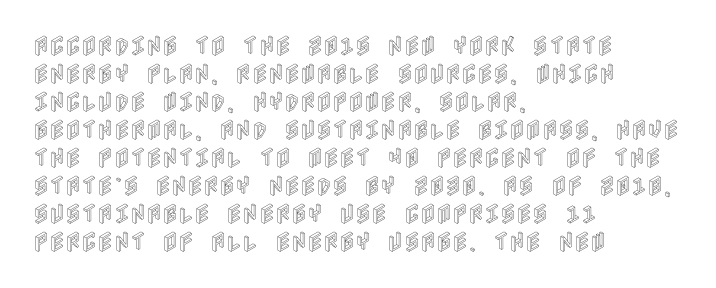
{"italic": "no", "underline": "no", "align": "left", "line_spacing": "normal", "line_spacing_ratio": 1.27, "letter_spacing": "normal", "letter_spacing_em": 0.0, "glyph_px": 22}
